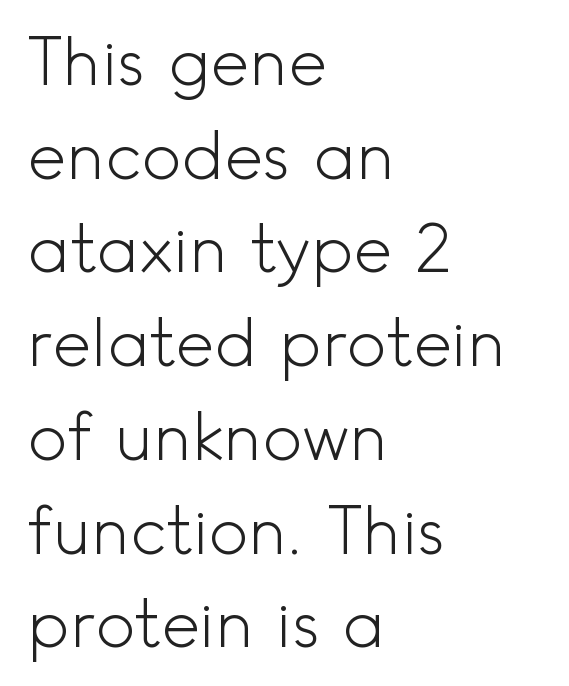
Q: Is the text bold? A: No.
Q: Is the text italic (slanted)? A: No, it is upright.
Q: Is the typeface a serif or a sans-serif typeface? A: Sans-serif.
Q: Is the text underlined? A: No.
Q: How is the paragraph aligned? A: Left-aligned.
Q: Is the spacing between letters normal or unusually wide? A: Normal.
Q: Is the spacing between lines tight, normal or loose? A: Normal.
Q: Width (condensed, normal, or wide)? A: Normal.
Q: x-height? A: Small.
Q: Monospaced? A: No.
